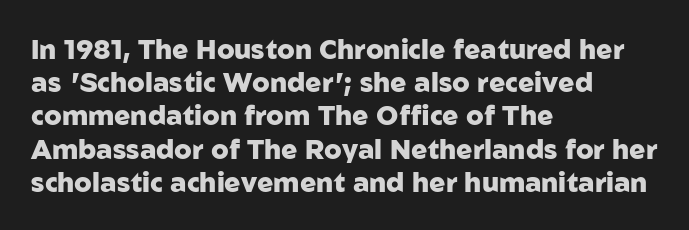
There is no visible air inserted between adjacent glyphs. In terms of weight, the rendering is a true, heavy bold. Visually the block forms a straight wall on the left and a jagged coastline on the right. Lines of text with bare space underneath. If you drew a line through each stem, it would be perfectly vertical.
